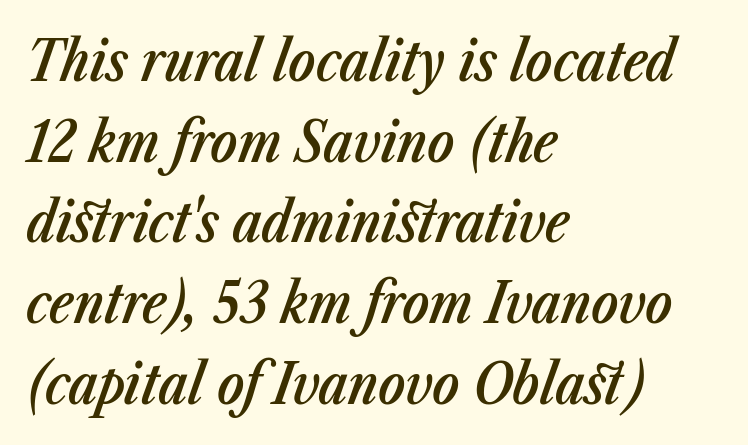
{"italic": "yes", "lean": "right", "slant_degrees": 23, "bold": "semi", "weight": "semibold", "width": "condensed", "stroke_contrast": "low", "x_height": "medium", "monospaced": "no", "underline": "no", "align": "left", "line_spacing": "normal", "line_spacing_ratio": 1.44, "letter_spacing": "normal", "letter_spacing_em": 0.0, "glyph_px": 56}
